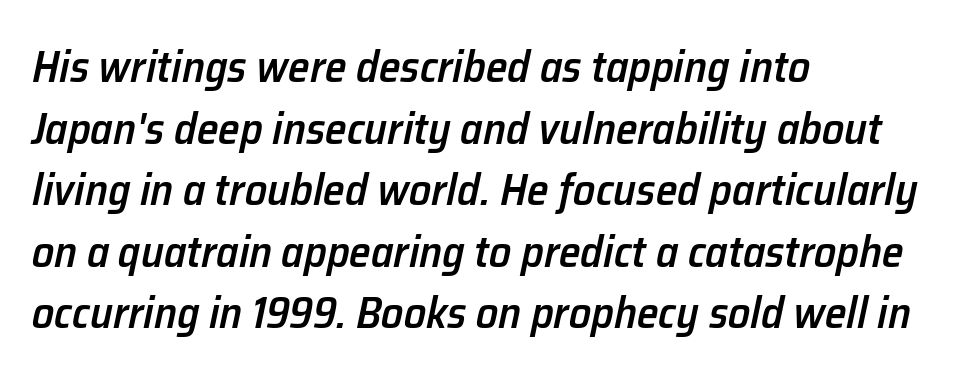
The rendering applies a slant to the glyphs. Typesetter's note: demi weight, one step under bold. Note the varied advance widths — an 'i' is clearly narrower than an 'm'. Baseline-to-baseline distance is the conventional proportion of letter height.
